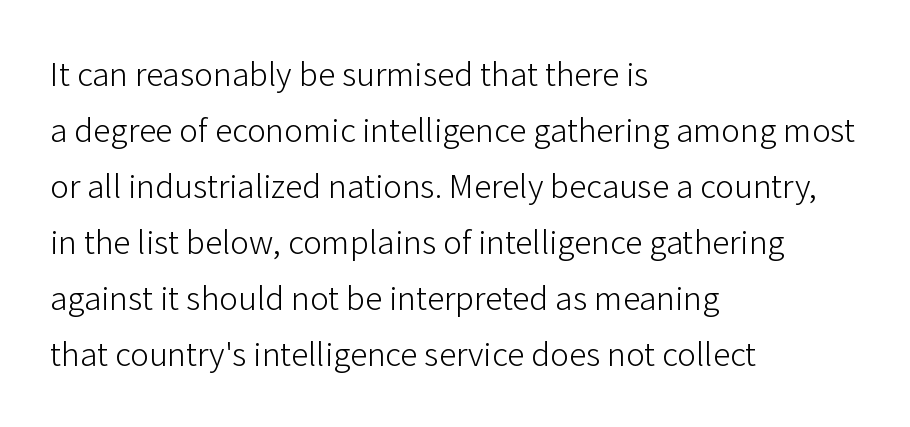
Type without underlining. Upright lettering throughout. Does the copy run flush right? No — it runs flush left. This sample has the flowing, uneven cadence of proportional lettering. To sum up the face: it is a sans, with no serifs. Students, note that the glyphs here touch the page at normal intervals.
